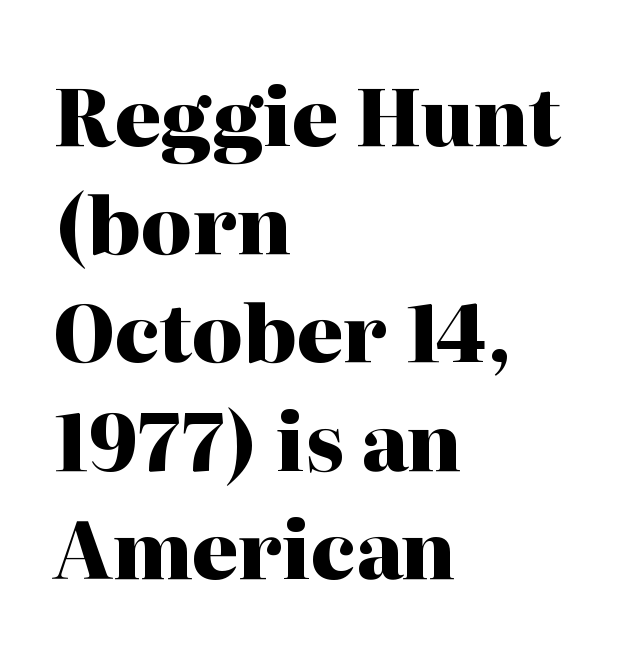
{"serif": "yes", "italic": "no", "bold": "yes", "weight": "heavy", "width": "normal", "stroke_contrast": "high", "x_height": "medium", "monospaced": "no", "underline": "no", "align": "left", "line_spacing": "normal", "line_spacing_ratio": 1.37, "letter_spacing": "normal", "letter_spacing_em": 0.0, "glyph_px": 79}
